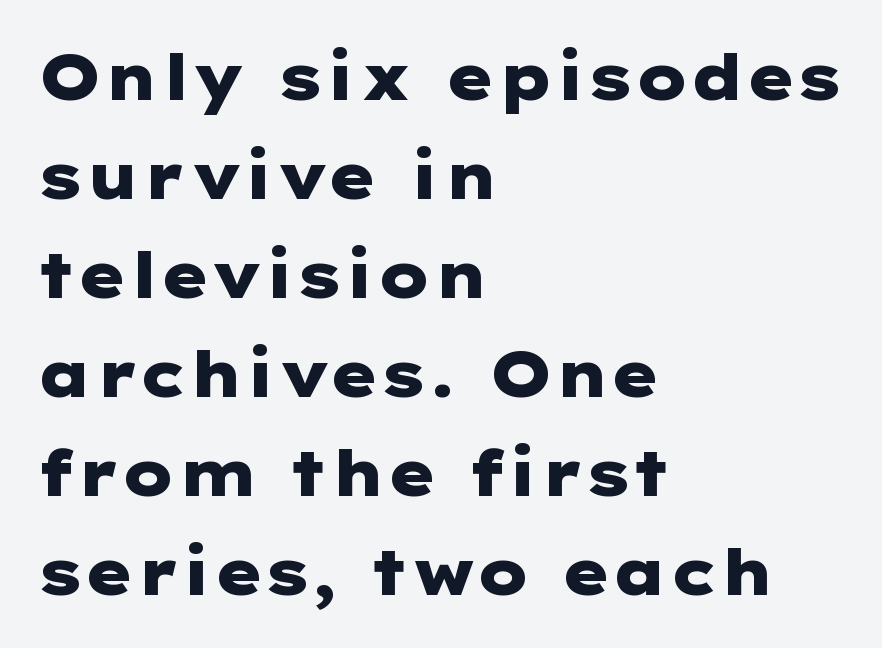
Q: Is the text bold? A: Yes.
Q: Is the text italic (slanted)? A: No, it is upright.
Q: Is the typeface a serif or a sans-serif typeface? A: Sans-serif.
Q: Is the text underlined? A: No.
Q: How is the paragraph aligned? A: Left-aligned.
Q: Is the spacing between letters normal or unusually wide? A: Normal.
Q: Is the spacing between lines tight, normal or loose? A: Normal.
Q: Width (condensed, normal, or wide)? A: Wide.
Q: Stroke contrast? A: Low.
Q: x-height? A: Medium.
